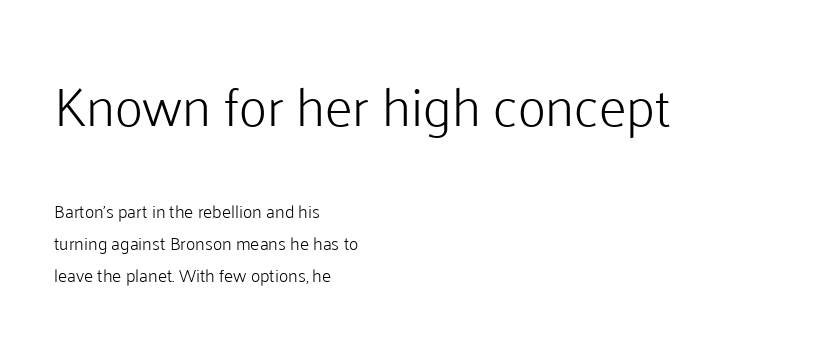
The typesetting does not lean heavy: it is not bold. The foot of each line stays bare and open. This rendering employs a face without finishing strokes, i.e., a sans-serif. Is there any slant? The stems are plumb. If you drew a ruler down the left edge, every line would touch it.
